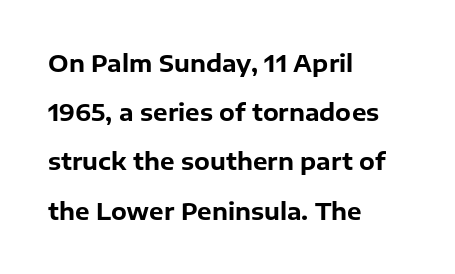
Q: Is the text bold? A: Yes.
Q: Is the text italic (slanted)? A: No, it is upright.
Q: Is the text underlined? A: No.
Q: How is the paragraph aligned? A: Left-aligned.
Q: Is the spacing between letters normal or unusually wide? A: Normal.
Q: Is the spacing between lines tight, normal or loose? A: Loose.
